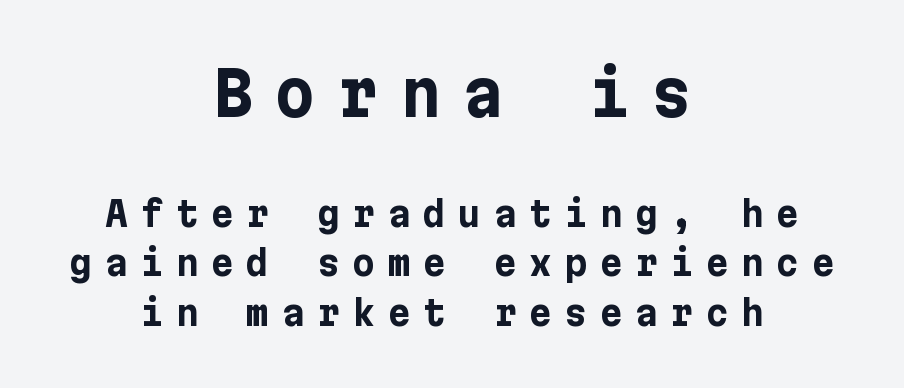
Q: Is the text bold? A: Yes.
Q: Is the text italic (slanted)? A: No, it is upright.
Q: Is the typeface a serif or a sans-serif typeface? A: Sans-serif.
Q: Is the text underlined? A: No.
Q: How is the paragraph aligned? A: Centered.
Q: Is the spacing between letters normal or unusually wide? A: Unusually wide.
Q: Is the spacing between lines tight, normal or loose? A: Normal.
Q: Which block of text is set in a larger size, the first (top) or the second (bottom)? A: The first (top) one.
Q: Width (condensed, normal, or wide)? A: Normal.
Q: Stroke contrast? A: Low.
Q: x-height? A: Medium.
